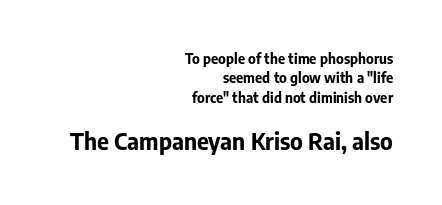
A clean baseline with only descenders dipping below it. How would I describe the line gaps? Plain and ordinary. On the weight axis this lands at bold, roughly 700. Does the copy run flush right? Yes — the right margin is perfectly even. The rendering keeps characters at their native spacing. The rendering enlarges the type as you move from the upper chunk to the lower.
